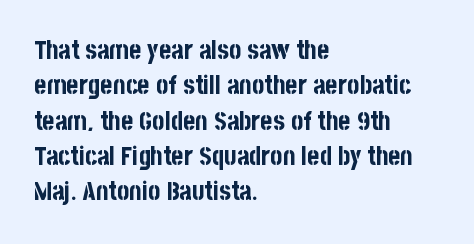
Normally led — the rows are evenly, conventionally spaced. A roman cut, with each character standing at attention. The gaps between neighbouring characters are ordinary and unremarkable. The words here are not underlined. Left-aligned paragraph, ragged on the right. The typesetting leans heavy: a genuine bold.
